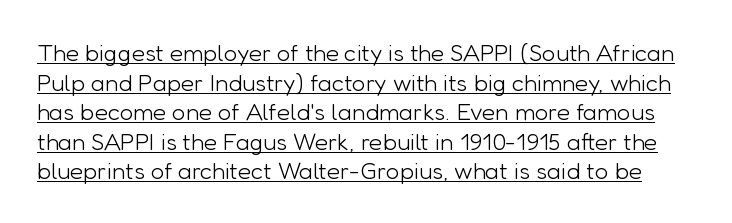
The image shows 24 px text type, upright; set line spacing 1.23x, normal letter spacing, underlined.
